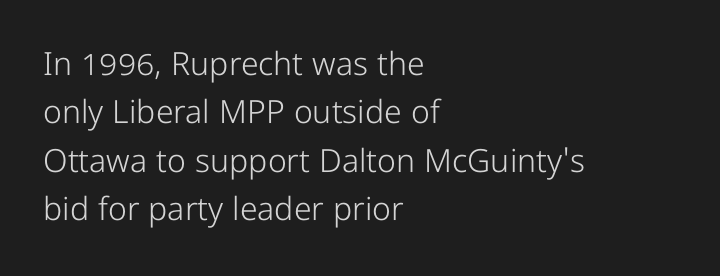
{"serif": "no", "italic": "no", "bold": "no", "weight": "light", "width": "condensed", "stroke_contrast": "low", "x_height": "medium", "monospaced": "no", "underline": "no", "align": "left", "line_spacing": "normal", "line_spacing_ratio": 1.51, "letter_spacing": "normal", "letter_spacing_em": 0.0, "glyph_px": 32}
